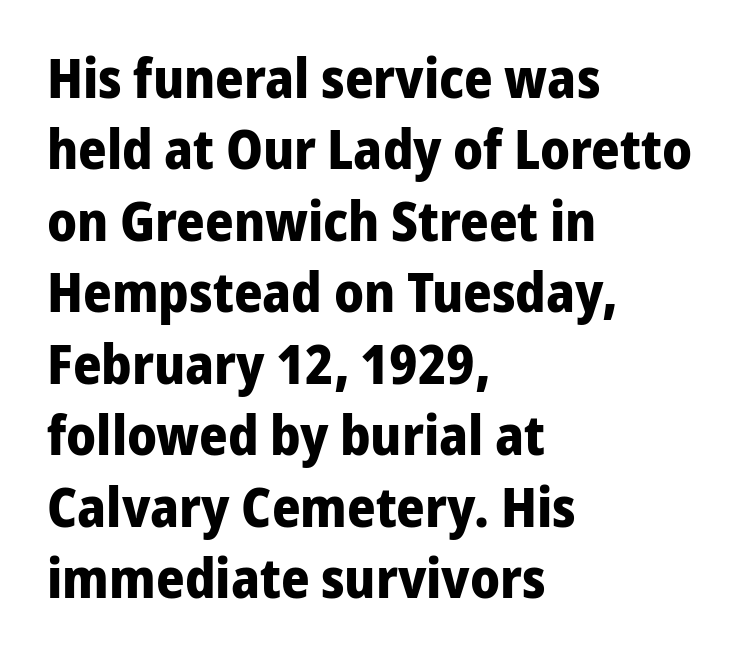
{"serif": "no", "italic": "no", "bold": "yes", "weight": "bold", "width": "normal", "stroke_contrast": "low", "x_height": "medium", "monospaced": "no", "underline": "no", "align": "left", "line_spacing": "normal", "line_spacing_ratio": 1.3, "letter_spacing": "normal", "letter_spacing_em": 0.0, "glyph_px": 55}
